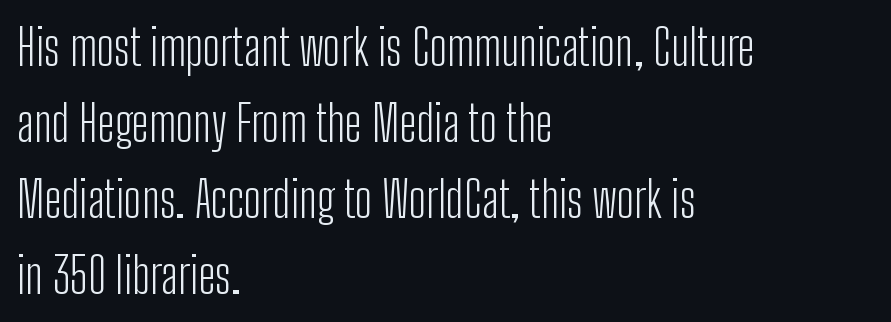
The image shows 49 px light, condensed sans-serif type, upright; set left-aligned, normal line spacing (1.55x), normal letter spacing, not underlined; low stroke contrast and a medium x-height.
